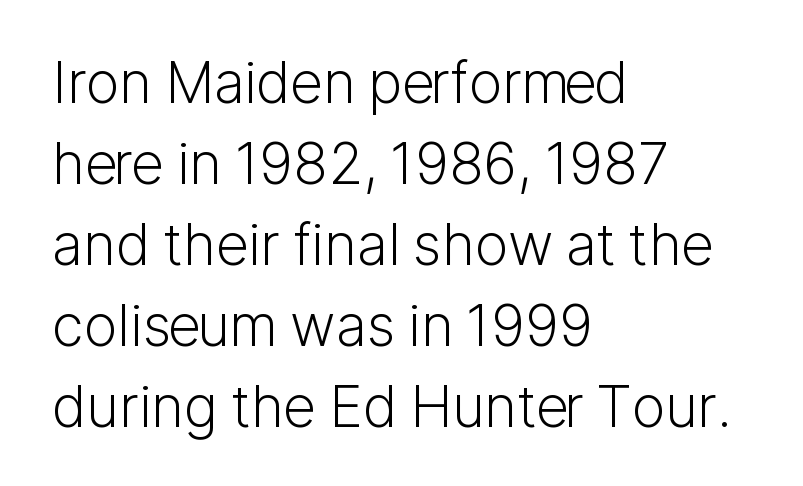
The passage shown is not bold in any degree. The passage shown is typeset with a sans-serif family. This sample keeps an unexceptional amount of space between lines. Italic? Not at all — the glyphs are vertical. You could not count columns in this text — the font is proportionally spaced.
